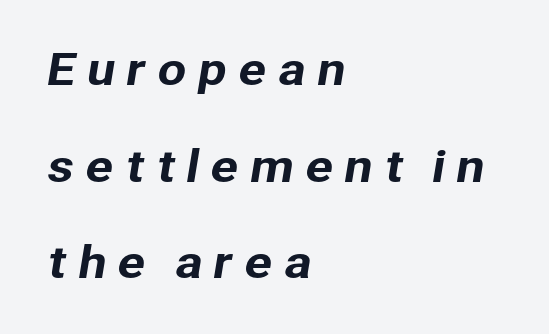
The passage shown stacks its lines with a broad gap. Is the block centered? No — it sits flush against the left margin. What kind of face is this? One without serifs — a sans. The words here are not underlined. Looks like regular typesetting: each glyph gets only the width it needs.
